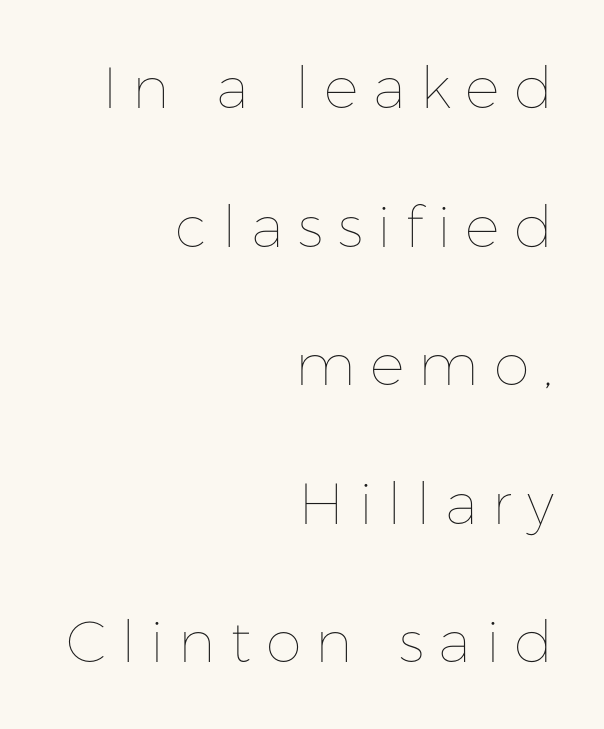
The image shows 58 px thin type, upright; set right-aligned, loose line spacing (2.39x), unusually wide letter spacing (+0.25 em), not underlined; low stroke contrast and a medium x-height.
